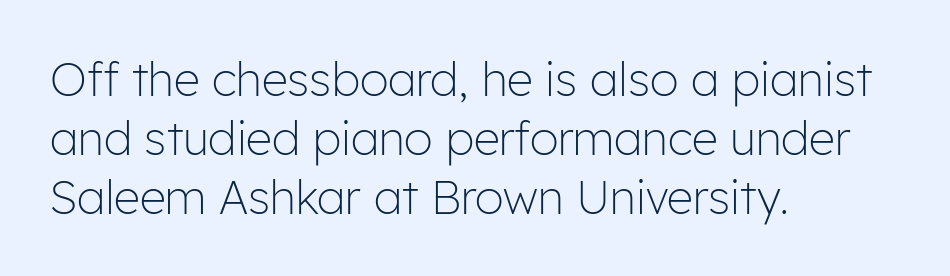
The image shows 46 px light sans-serif type, upright; set left-aligned, normal line spacing (1.28x), normal letter spacing, not underlined; low stroke contrast and a medium x-height.
